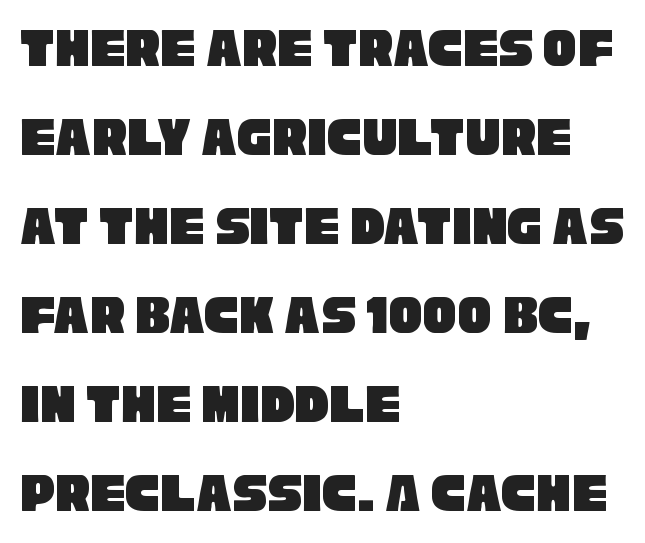
The image shows 57 px condensed sans-serif type; set left-aligned, normal line spacing (1.56x), normal letter spacing, not underlined; low stroke contrast and a large x-height.
